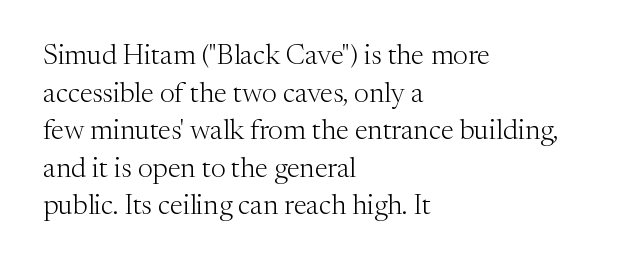
Q: Is the text bold? A: No.
Q: Is the text italic (slanted)? A: No, it is upright.
Q: Is the typeface a serif or a sans-serif typeface? A: Serif.
Q: Is the text underlined? A: No.
Q: How is the paragraph aligned? A: Left-aligned.
Q: Is the spacing between letters normal or unusually wide? A: Normal.
Q: Is the spacing between lines tight, normal or loose? A: Normal.
Q: Width (condensed, normal, or wide)? A: Normal.
Q: Stroke contrast? A: Medium.
Q: x-height? A: Medium.
Q: Monospaced? A: No.
